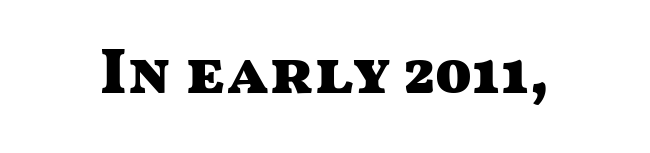
Character widths vary here, with narrow letters taking less room than wide ones. Set as a true bold cut, around the 700 mark. Each word holds together tightly as a unit, with standard inter-letter gaps. I'd call this a sans setting — the letters go barefoot. Glance below the letters and you will spot only blank space. In terms of posture, this sample is upright.
